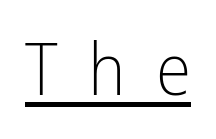
Q: Is the text bold? A: No.
Q: Is the text italic (slanted)? A: No, it is upright.
Q: Is the typeface a serif or a sans-serif typeface? A: Sans-serif.
Q: Is the text underlined? A: Yes.
Q: Is the spacing between letters normal or unusually wide? A: Unusually wide.
Q: Width (condensed, normal, or wide)? A: Condensed.
Q: Stroke contrast? A: Low.
Q: x-height? A: Medium.
Q: Monospaced? A: No.
